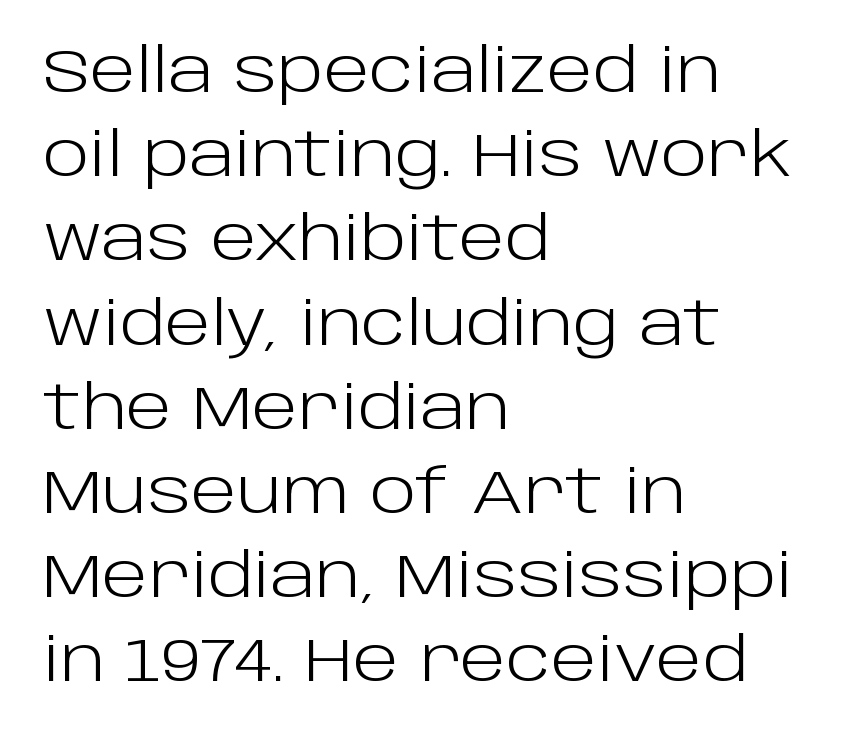
The image shows 61 px light sans-serif type, upright; set left-aligned, normal line spacing (1.38x), normal letter spacing, not underlined; low stroke contrast and a large x-height.
